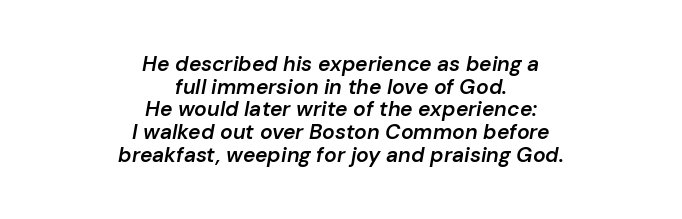
{"italic": "yes", "lean": "right", "slant_degrees": 10, "bold": "semi", "underline": "no", "align": "center", "line_spacing": "tight", "line_spacing_ratio": 1.08, "letter_spacing": "normal", "letter_spacing_em": 0.0, "glyph_px": 21}
